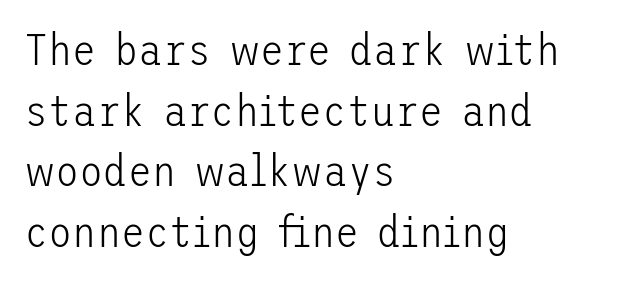
{"serif": "no", "italic": "no", "bold": "no", "weight": "light", "width": "normal", "stroke_contrast": "low", "x_height": "medium", "underline": "no", "align": "left", "line_spacing": "normal", "line_spacing_ratio": 1.38, "letter_spacing": "normal", "letter_spacing_em": 0.0, "glyph_px": 44}
